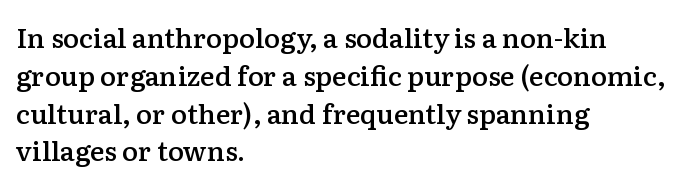
The image shows 27 px text type, upright; set left-aligned, normal line spacing (1.4x), normal letter spacing, not underlined.
